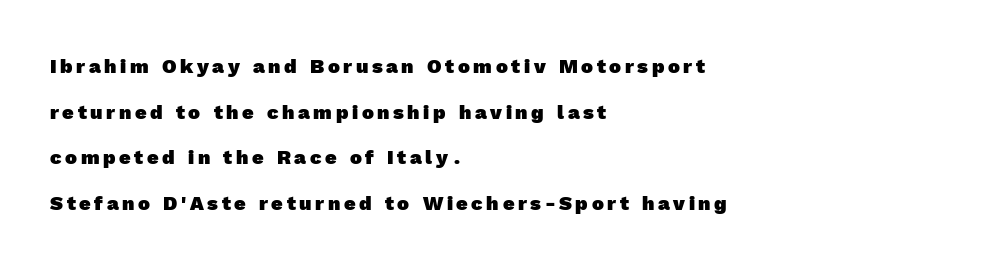
Interline gaps are noticeably wide in this sample. The typesetter chose a ragged-right arrangement here. Its strokes are broad and dark, the hallmark of bold type. Letters rest on an invisible, unmarked baseline.
